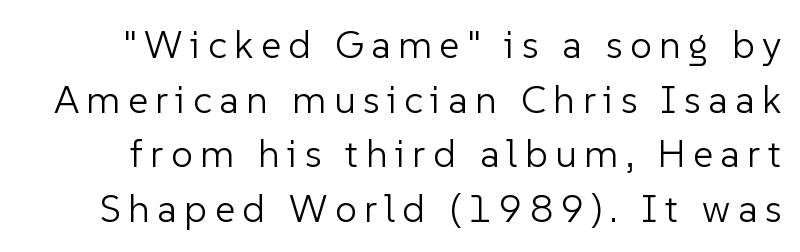
The image shows 39 px light sans-serif type, upright; set normal line spacing (1.4x), not underlined; low stroke contrast and a medium x-height.
